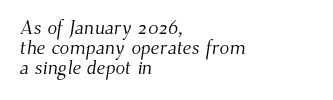
Q: Is the text bold? A: No.
Q: Is the text underlined? A: No.
Q: How is the paragraph aligned? A: Left-aligned.
Q: Is the spacing between letters normal or unusually wide? A: Normal.
Q: Is the spacing between lines tight, normal or loose? A: Tight.
